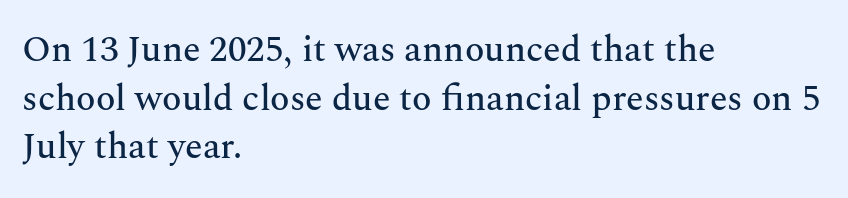
The image shows 36 px serif type, upright; set left-aligned, normal line spacing (1.35x), normal letter spacing, not underlined; medium stroke contrast and a medium x-height.
